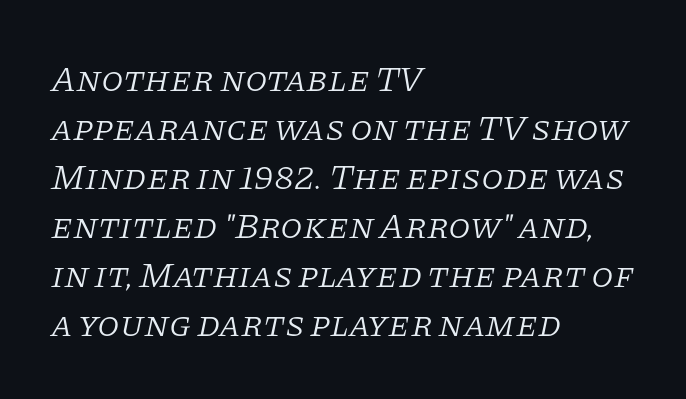
The image shows 36 px light serif type, italic (leaning right); set left-aligned, normal line spacing (1.36x), normal letter spacing, not underlined; low stroke contrast and a large x-height.
